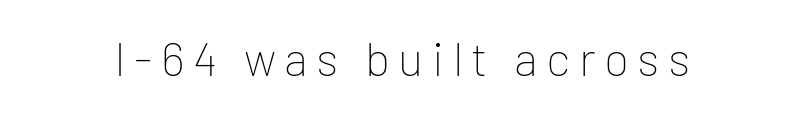
Q: Is the text bold? A: No.
Q: Is the text italic (slanted)? A: No, it is upright.
Q: Is the typeface a serif or a sans-serif typeface? A: Sans-serif.
Q: Is the text underlined? A: No.
Q: Width (condensed, normal, or wide)? A: Normal.
Q: Stroke contrast? A: Low.
Q: x-height? A: Medium.
Q: Monospaced? A: No.
